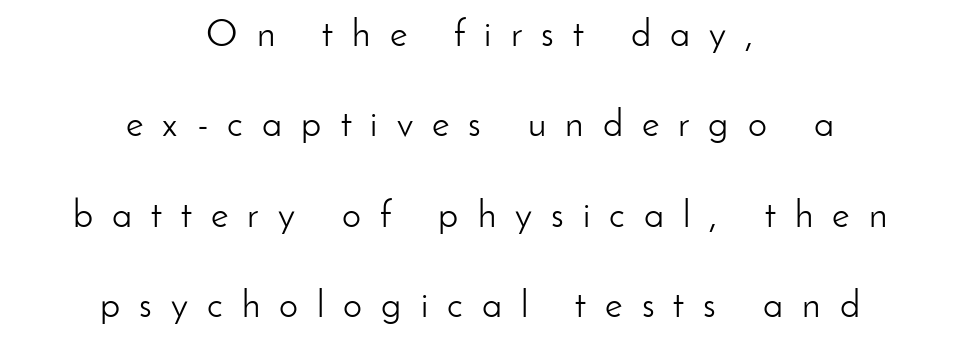
{"serif": "no", "italic": "no", "bold": "no", "weight": "light", "width": "normal", "stroke_contrast": "low", "x_height": "small", "monospaced": "no", "underline": "no", "align": "center", "line_spacing": "loose", "line_spacing_ratio": 2.38, "letter_spacing": "wide", "letter_spacing_em": 0.5, "glyph_px": 38}
